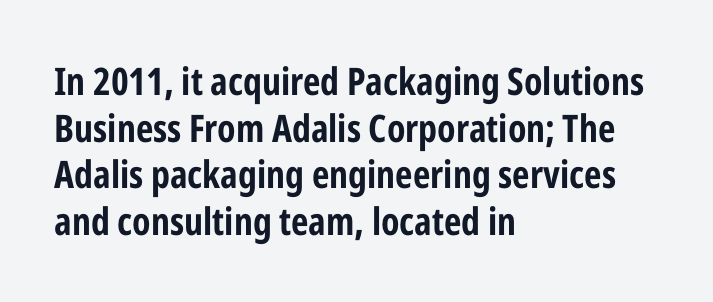
Q: Is the text bold? A: Yes.
Q: Is the text italic (slanted)? A: No, it is upright.
Q: Is the typeface a serif or a sans-serif typeface? A: Sans-serif.
Q: Is the text underlined? A: No.
Q: How is the paragraph aligned? A: Left-aligned.
Q: Is the spacing between letters normal or unusually wide? A: Normal.
Q: Width (condensed, normal, or wide)? A: Condensed.
Q: Stroke contrast? A: Low.
Q: x-height? A: Medium.
Q: Monospaced? A: No.
